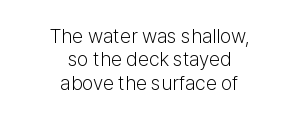
Q: Is the text bold? A: No.
Q: Is the text italic (slanted)? A: No, it is upright.
Q: Is the text underlined? A: No.
Q: How is the paragraph aligned? A: Centered.
Q: Is the spacing between letters normal or unusually wide? A: Normal.
